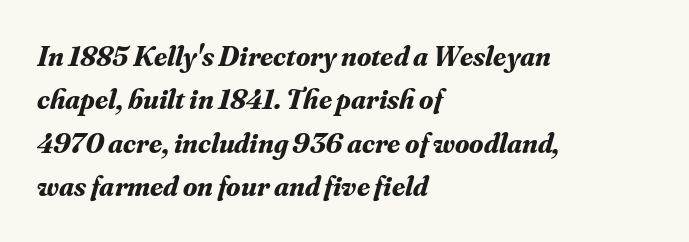
The image shows 29 px bold serif type, italic (leaning right); set left-aligned, normal line spacing (1.5x), normal letter spacing, not underlined; medium stroke contrast and a small x-height.
